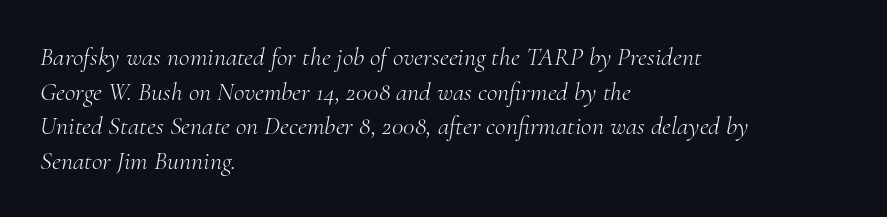
The image shows 26 px text type, italic (leaning right); set left-aligned, normal line spacing (1.33x), normal letter spacing, not underlined.
